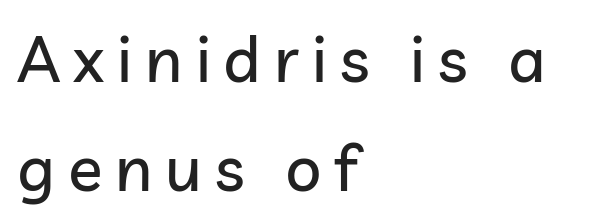
Q: Is the text italic (slanted)? A: No, it is upright.
Q: Is the typeface a serif or a sans-serif typeface? A: Sans-serif.
Q: Is the text underlined? A: No.
Q: How is the paragraph aligned? A: Left-aligned.
Q: Is the spacing between letters normal or unusually wide? A: Unusually wide.
Q: Is the spacing between lines tight, normal or loose? A: Normal.
Q: Width (condensed, normal, or wide)? A: Normal.
Q: Stroke contrast? A: Low.
Q: x-height? A: Medium.
Q: Monospaced? A: No.
